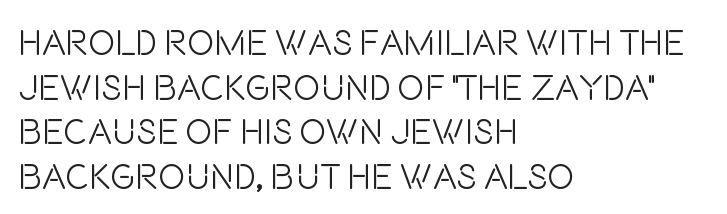
Q: Is the text bold? A: No.
Q: Is the text italic (slanted)? A: No, it is upright.
Q: Is the typeface a serif or a sans-serif typeface? A: Sans-serif.
Q: Is the text underlined? A: No.
Q: How is the paragraph aligned? A: Left-aligned.
Q: Is the spacing between letters normal or unusually wide? A: Normal.
Q: Width (condensed, normal, or wide)? A: Condensed.
Q: Stroke contrast? A: Low.
Q: x-height? A: Large.
Q: Monospaced? A: No.
